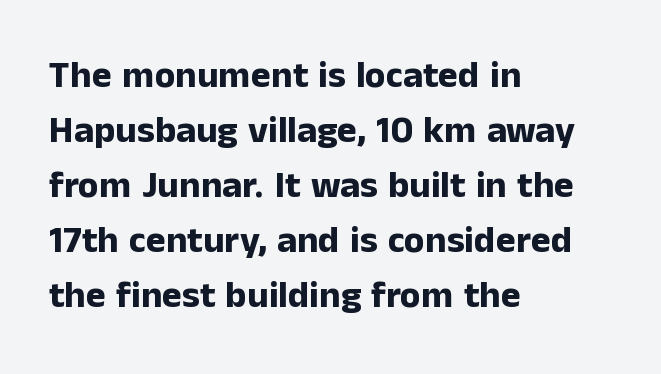
Rendered with straight, roman letterforms. Alignment: flush left. Check under the words: just untouched page. Looks like regular typesetting: each glyph gets only the width it needs. How are the letters spaced? Ordinarily, with no added tracking. The vertical gap from one line to the next is medium.
